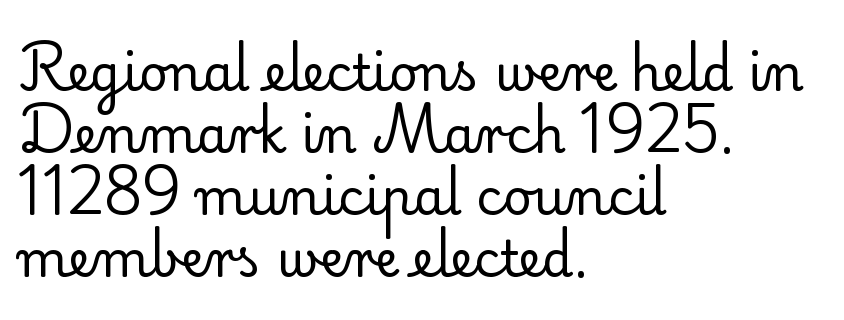
{"serif": "yes", "italic": "no", "bold": "no", "weight": "regular", "width": "normal", "stroke_contrast": "low", "x_height": "small", "monospaced": "no", "underline": "no", "align": "left", "line_spacing_ratio": 1.24, "letter_spacing": "normal", "letter_spacing_em": 0.0, "glyph_px": 50}
